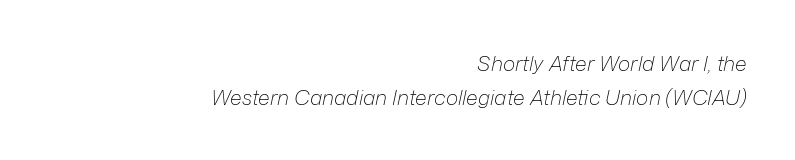
{"italic": "yes", "lean": "right", "slant_degrees": 12, "bold": "no", "underline": "no", "align": "right", "line_spacing": "normal", "line_spacing_ratio": 1.6, "letter_spacing": "normal", "letter_spacing_em": 0.0, "glyph_px": 21}
